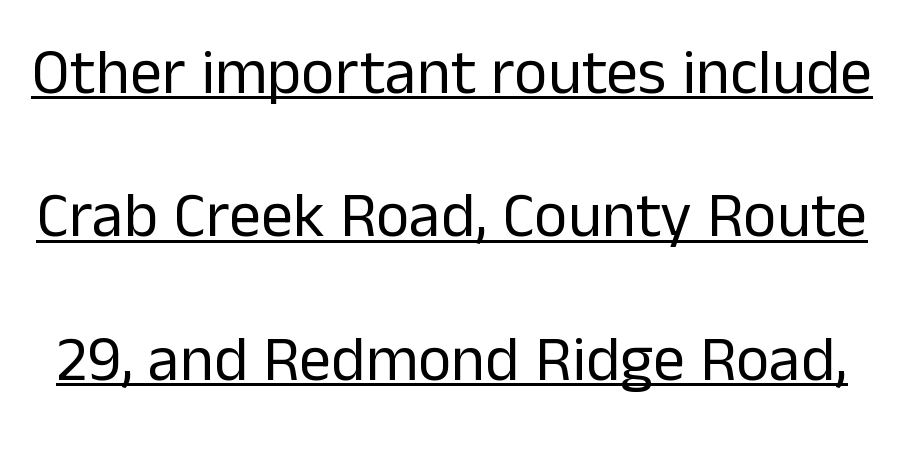
Q: Is the text bold? A: No.
Q: Is the text italic (slanted)? A: No, it is upright.
Q: Is the typeface a serif or a sans-serif typeface? A: Sans-serif.
Q: Is the text underlined? A: Yes.
Q: Is the spacing between letters normal or unusually wide? A: Normal.
Q: Is the spacing between lines tight, normal or loose? A: Loose.
Q: Width (condensed, normal, or wide)? A: Normal.
Q: Stroke contrast? A: Low.
Q: x-height? A: Medium.
Q: Monospaced? A: No.
